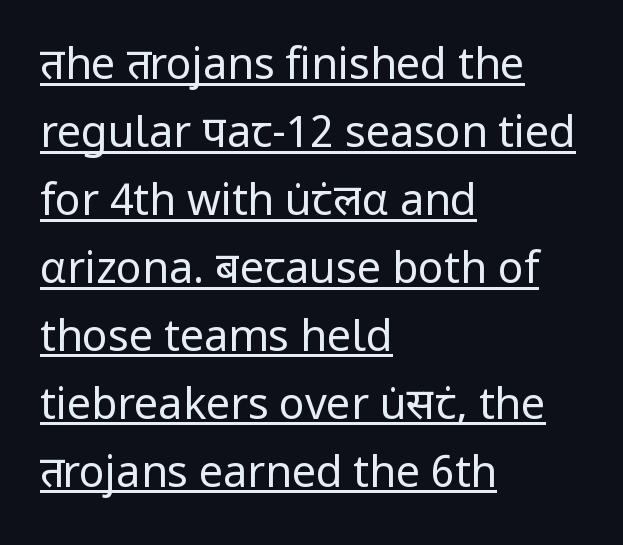
You could not count columns in this text — the font is proportionally spaced. Nope, not italic — everything's standing straight. The text block is weighted toward the left margin, trailing off unevenly rightward. The passage shown has conventional tracking throughout.
